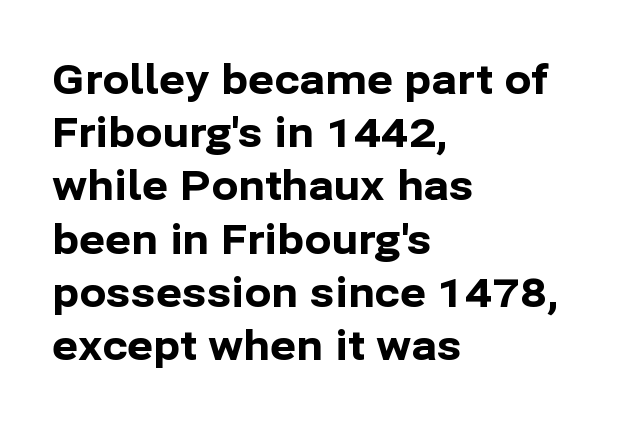
The image shows 40 px bold sans-serif type, upright; set left-aligned, normal line spacing (1.33x), normal letter spacing, not underlined; low stroke contrast and a medium x-height.
